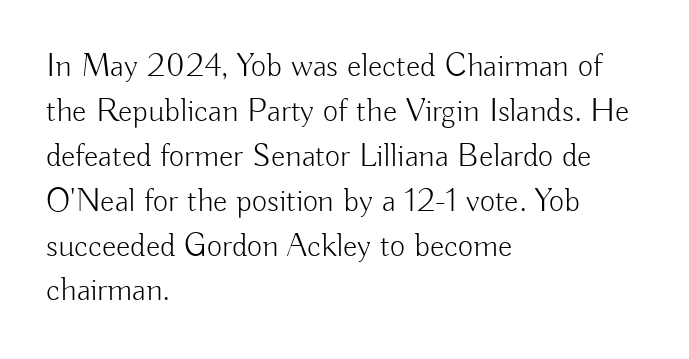
The image shows 33 px light sans-serif type, upright; set left-aligned, normal line spacing (1.36x), normal letter spacing, not underlined; low stroke contrast and a small x-height.
